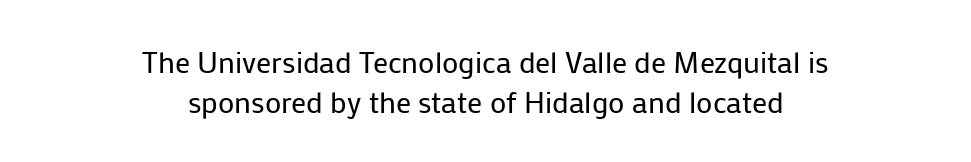
The image shows 30 px regular-weight sans-serif type, upright; set centered, normal line spacing (1.33x), normal letter spacing, not underlined; low stroke contrast and a medium x-height.
